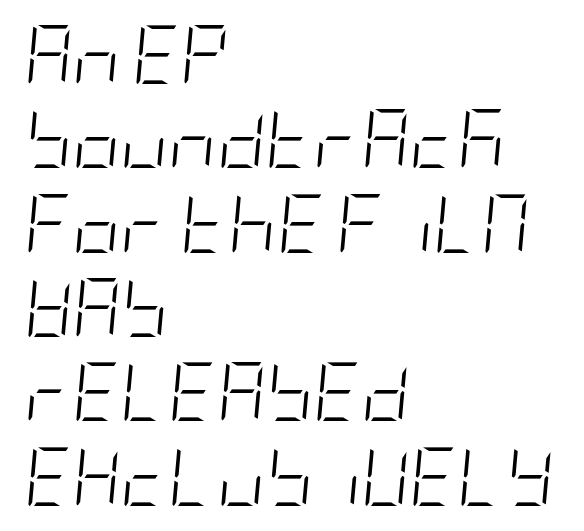
Vertical spacing — default. Is the type slanted? Yes — the strokes lean at a clear angle. A student would call this left alignment; a typographer would say flush left, rag right. The string is rendered with underlining switched off. A quiet, ordinary-to-light weight characterises the typeface.
